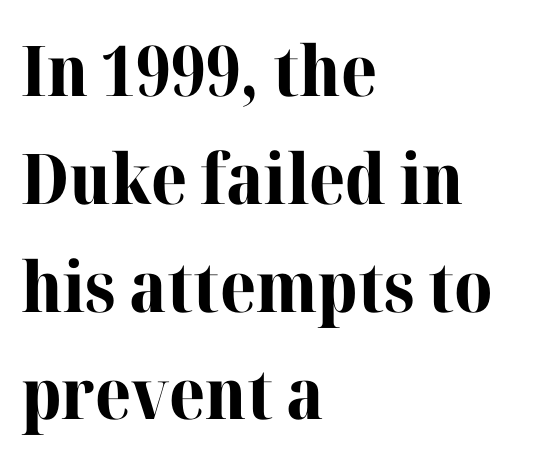
Q: Is the text bold? A: Yes.
Q: Is the text italic (slanted)? A: No, it is upright.
Q: Is the typeface a serif or a sans-serif typeface? A: Serif.
Q: Is the text underlined? A: No.
Q: How is the paragraph aligned? A: Left-aligned.
Q: Is the spacing between letters normal or unusually wide? A: Normal.
Q: Is the spacing between lines tight, normal or loose? A: Normal.
Q: Width (condensed, normal, or wide)? A: Normal.
Q: Stroke contrast? A: High.
Q: x-height? A: Medium.
Q: Monospaced? A: No.
